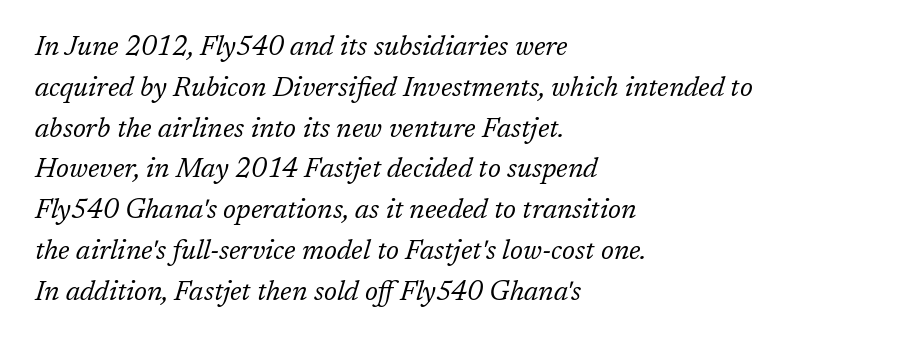
The image shows 27 px text type, italic (leaning right); set left-aligned, normal line spacing (1.51x), normal letter spacing, not underlined.
